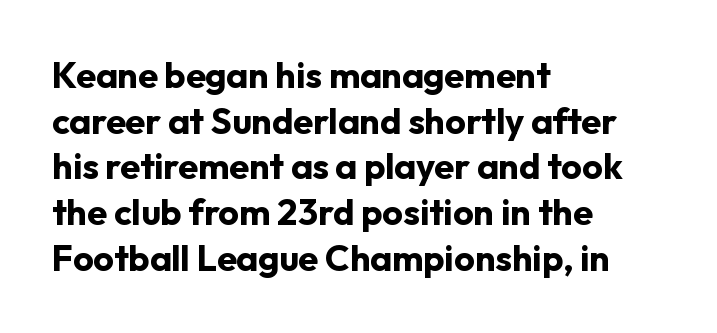
Q: Is the text bold? A: Yes.
Q: Is the text italic (slanted)? A: No, it is upright.
Q: Is the typeface a serif or a sans-serif typeface? A: Sans-serif.
Q: Is the text underlined? A: No.
Q: How is the paragraph aligned? A: Left-aligned.
Q: Is the spacing between letters normal or unusually wide? A: Normal.
Q: Is the spacing between lines tight, normal or loose? A: Normal.
Q: Width (condensed, normal, or wide)? A: Normal.
Q: Stroke contrast? A: Low.
Q: x-height? A: Medium.
Q: Monospaced? A: No.
